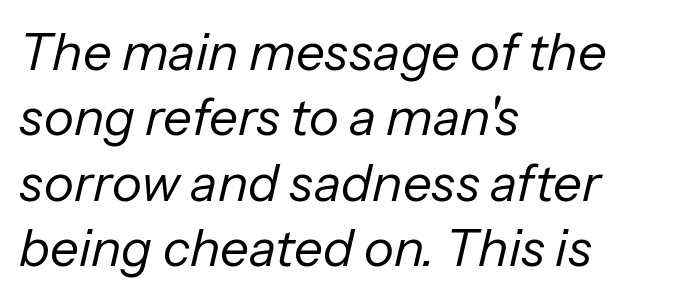
Q: Is the text bold? A: No.
Q: Is the text italic (slanted)? A: Yes, it leans right by about 13 degrees.
Q: Is the text underlined? A: No.
Q: How is the paragraph aligned? A: Left-aligned.
Q: Is the spacing between letters normal or unusually wide? A: Normal.
Q: Is the spacing between lines tight, normal or loose? A: Normal.
Q: Width (condensed, normal, or wide)? A: Normal.
Q: Stroke contrast? A: Low.
Q: x-height? A: Medium.
Q: Monospaced? A: No.
